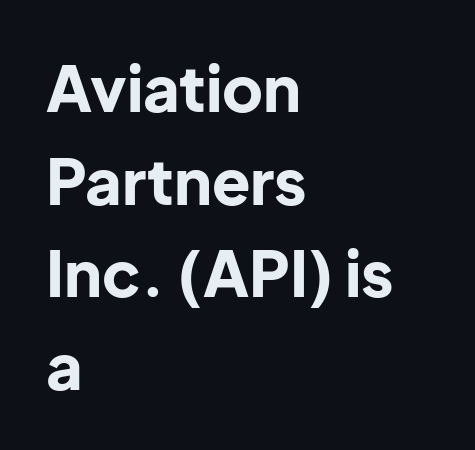
Does the leading feel generous? No, just average. The lettering stays uniformly vertical, giving the passage a roman look. Spacing verdict: proportional, widths tailored to each character. The typeface chosen for these lines omits serifs. The typesetter chose a ragged-right arrangement here. Compared with typical body copy, the letter spacing here is the same.
